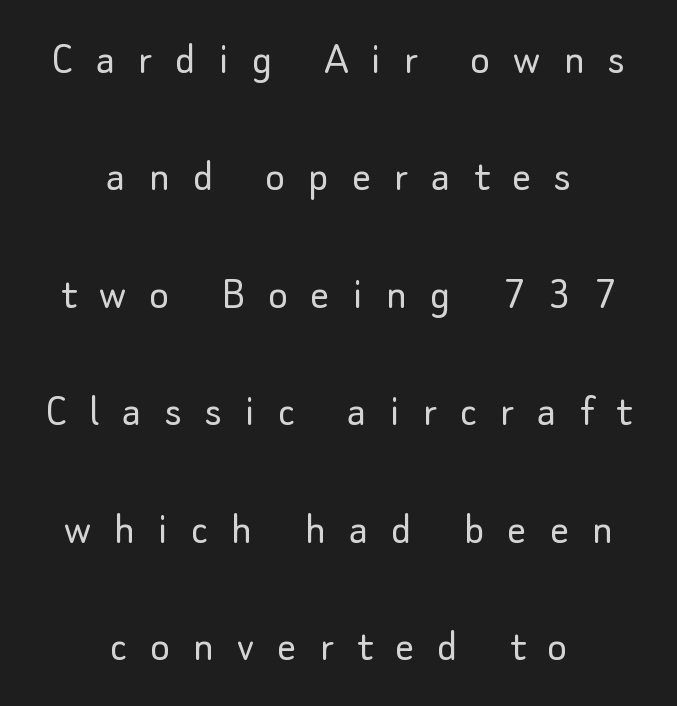
Q: Is the text bold? A: No.
Q: Is the text italic (slanted)? A: No, it is upright.
Q: Is the typeface a serif or a sans-serif typeface? A: Sans-serif.
Q: Is the text underlined? A: No.
Q: How is the paragraph aligned? A: Centered.
Q: Is the spacing between letters normal or unusually wide? A: Unusually wide.
Q: Is the spacing between lines tight, normal or loose? A: Loose.
Q: Width (condensed, normal, or wide)? A: Normal.
Q: Stroke contrast? A: Low.
Q: x-height? A: Small.
Q: Monospaced? A: No.
